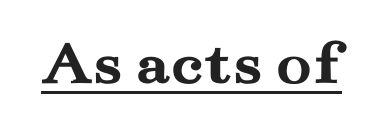
The image shows 65 px semibold, wide serif type, upright; set normal letter spacing, underlined; medium stroke contrast and a small x-height.
